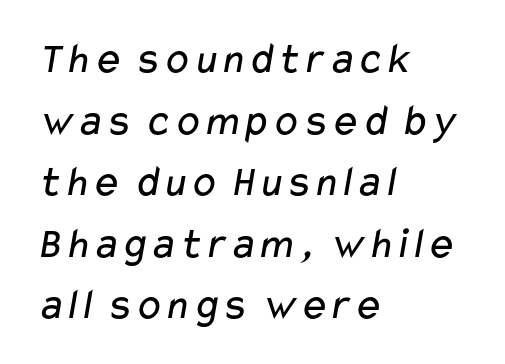
{"serif": "no", "bold": "no", "weight": "regular", "width": "wide", "stroke_contrast": "low", "x_height": "medium", "monospaced": "no", "underline": "no", "align": "left", "line_spacing": "normal", "line_spacing_ratio": 1.4, "letter_spacing": "normal", "letter_spacing_em": 0.0, "glyph_px": 44}
